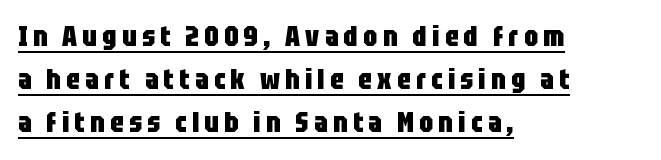
{"serif": "no", "italic": "no", "bold": "yes", "weight": "heavy", "width": "condensed", "stroke_contrast": "low", "x_height": "large", "monospaced": "no", "underline": "yes", "align": "left", "line_spacing": "normal", "line_spacing_ratio": 1.54, "glyph_px": 28}
